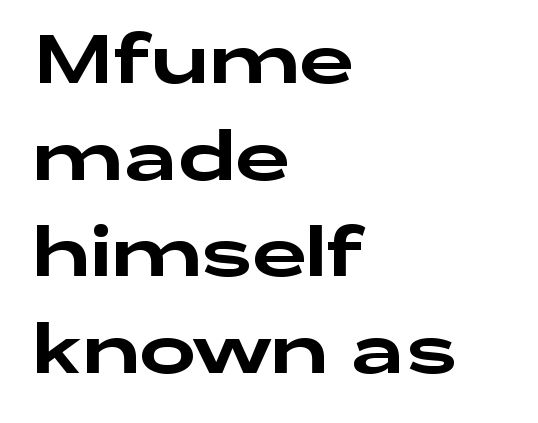
The image shows 68 px wide sans-serif type, upright; set left-aligned, normal line spacing (1.42x), normal letter spacing, not underlined; low stroke contrast and a medium x-height.
